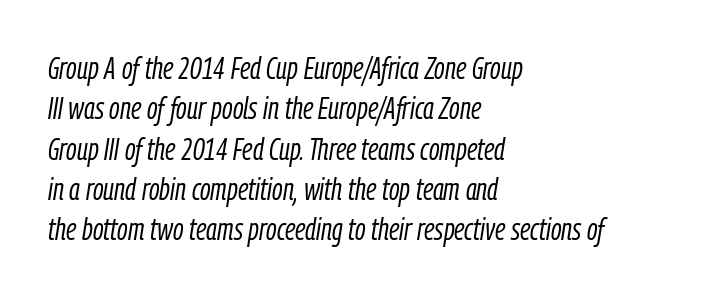
{"italic": "yes", "lean": "right", "slant_degrees": 9, "bold": "no", "weight": "light", "width": "condensed", "stroke_contrast": "low", "x_height": "medium", "monospaced": "no", "underline": "no", "align": "left", "line_spacing": "normal", "line_spacing_ratio": 1.3, "letter_spacing": "normal", "letter_spacing_em": 0.0, "glyph_px": 31}
